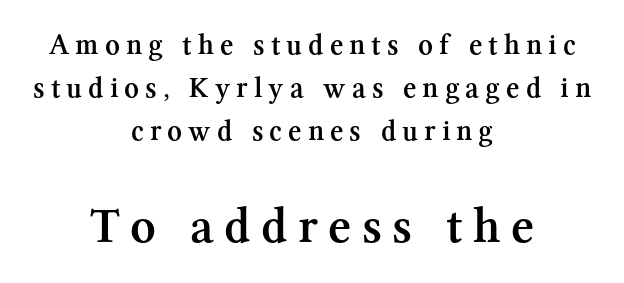
Q: Is the text bold? A: Semi-bold.
Q: Is the text italic (slanted)? A: No, it is upright.
Q: Is the typeface a serif or a sans-serif typeface? A: Serif.
Q: Is the text underlined? A: No.
Q: How is the paragraph aligned? A: Centered.
Q: Is the spacing between letters normal or unusually wide? A: Unusually wide.
Q: Is the spacing between lines tight, normal or loose? A: Normal.
Q: Which block of text is set in a larger size, the first (top) or the second (bottom)? A: The second (bottom) one.
Q: Width (condensed, normal, or wide)? A: Normal.
Q: Stroke contrast? A: Medium.
Q: x-height? A: Medium.
Q: Monospaced? A: No.
